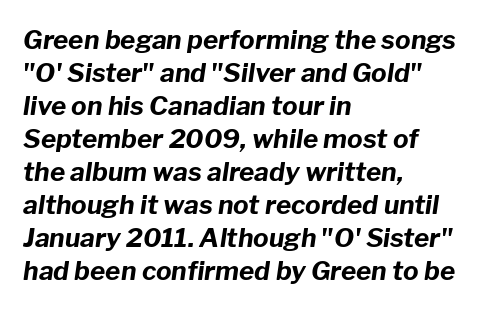
The image shows 26 px bold type, italic (leaning right); set left-aligned, normal line spacing (1.27x), normal letter spacing, not underlined.
